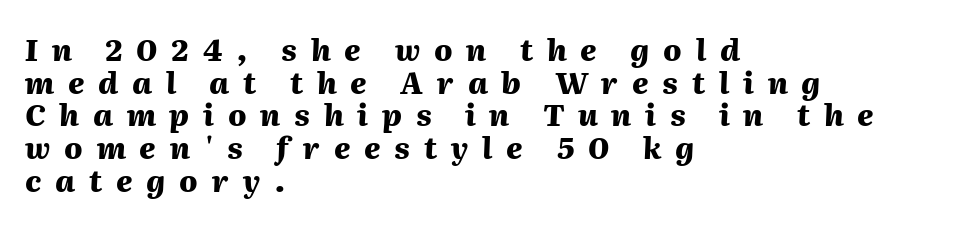
The image shows 30 px heavy type, italic (leaning right); set left-aligned, tight line spacing (1.09x), unusually wide letter spacing (+0.46 em), not underlined; medium stroke contrast and a medium x-height.
